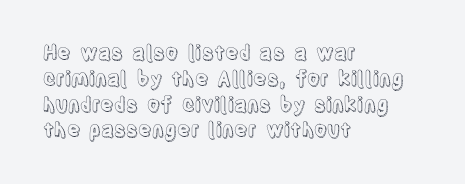
The image shows 20 px text type, upright; set left-aligned, normal line spacing (1.29x), normal letter spacing, not underlined.
